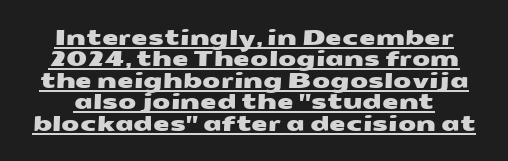
The image shows 21 px text type; set tight line spacing (1.02x), normal letter spacing, underlined.
